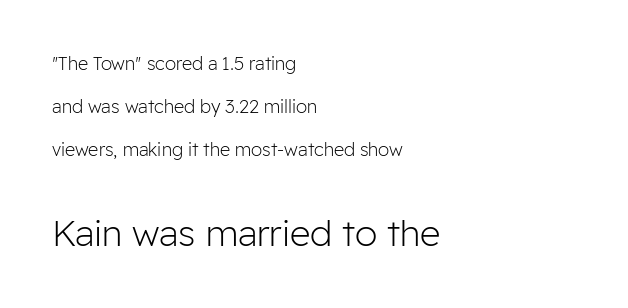
The image shows 36 px light sans-serif type, upright; set left-aligned, loose line spacing (2.4x), normal letter spacing, not underlined; the second (bottom) block is 2.0x larger; low stroke contrast and a medium x-height.
